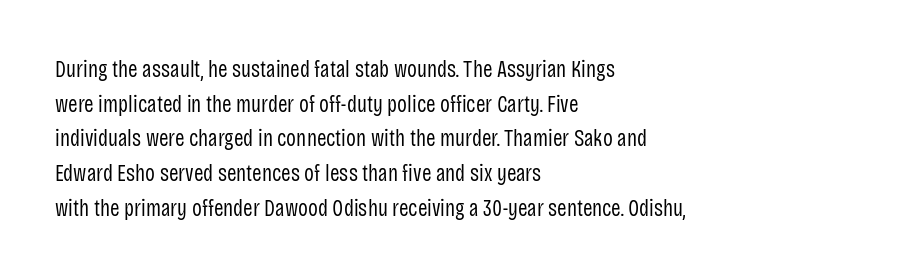
{"italic": "no", "bold": "no", "underline": "no", "align": "left", "line_spacing": "normal", "line_spacing_ratio": 1.51, "letter_spacing": "normal", "letter_spacing_em": 0.0, "glyph_px": 23}
